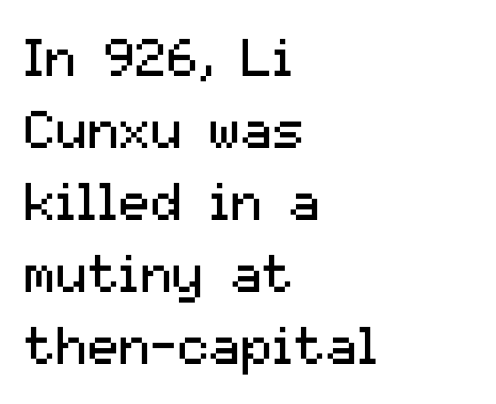
The image shows 53 px regular-weight sans-serif type, upright; set left-aligned, normal line spacing (1.36x), normal letter spacing, not underlined; medium stroke contrast and a medium x-height.
